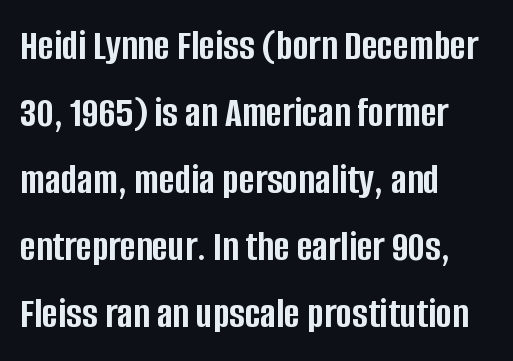
This is the regular roman posture of the typeface. Typesetter's note: full bold, strokes at maximum text heaviness. Looks like regular typesetting: each glyph gets only the width it needs. The specimen omits any rule beneath the text block's lines.
